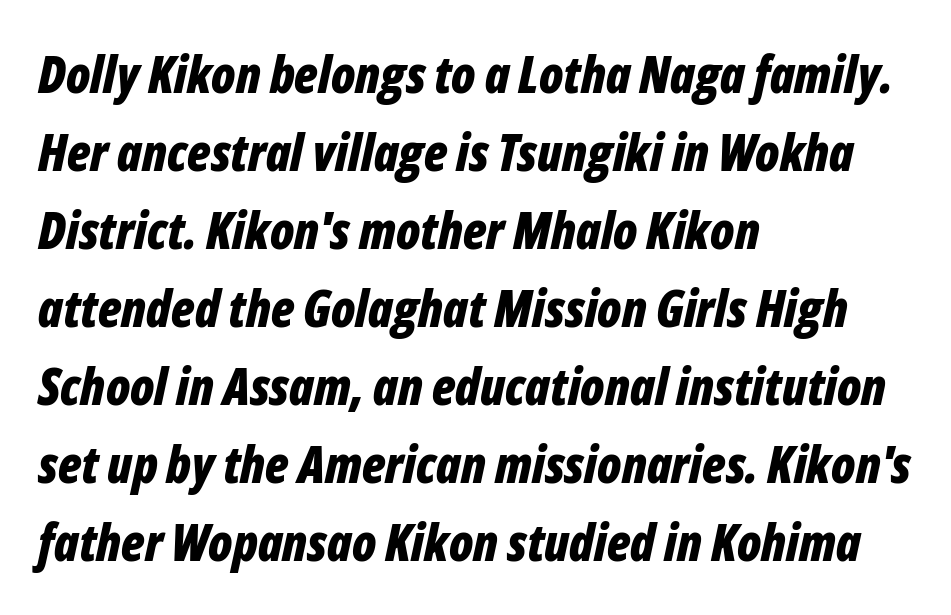
Honestly, the letter spacing is just normal — you wouldn't notice it. Each glyph is drawn with heavy, bold strokes. Rendered with sloped, italic letterforms. Each letter keeps its own natural width here, so spacing adapts to shape.
